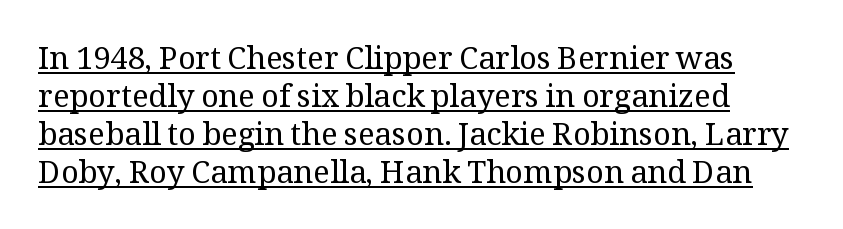
Glyph-to-glyph distance matches everyday printed text. Notice how a bar underscores the lettering throughout. Stems and bowls with no extra thickness — not bold. Stroke terminals: seriffed.
